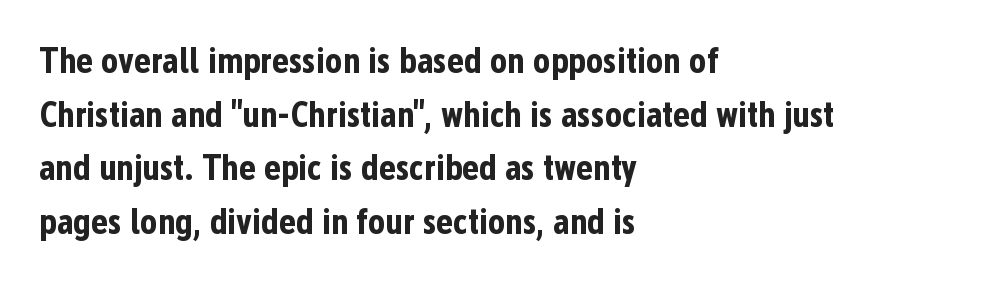
{"serif": "no", "italic": "no", "bold": "yes", "weight": "bold", "width": "condensed", "stroke_contrast": "low", "x_height": "medium", "monospaced": "no", "underline": "no", "align": "left", "line_spacing": "normal", "line_spacing_ratio": 1.49, "letter_spacing": "normal", "letter_spacing_em": 0.0, "glyph_px": 36}
